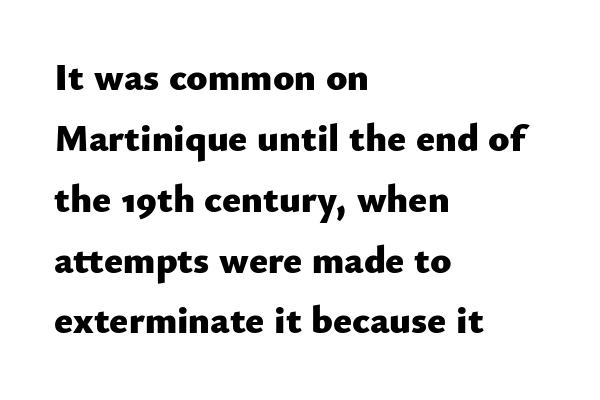
Q: Is the text bold? A: Yes.
Q: Is the text italic (slanted)? A: No, it is upright.
Q: Is the typeface a serif or a sans-serif typeface? A: Sans-serif.
Q: Is the text underlined? A: No.
Q: How is the paragraph aligned? A: Left-aligned.
Q: Is the spacing between letters normal or unusually wide? A: Normal.
Q: Is the spacing between lines tight, normal or loose? A: Normal.
Q: Width (condensed, normal, or wide)? A: Normal.
Q: Stroke contrast? A: Low.
Q: x-height? A: Small.
Q: Monospaced? A: No.
